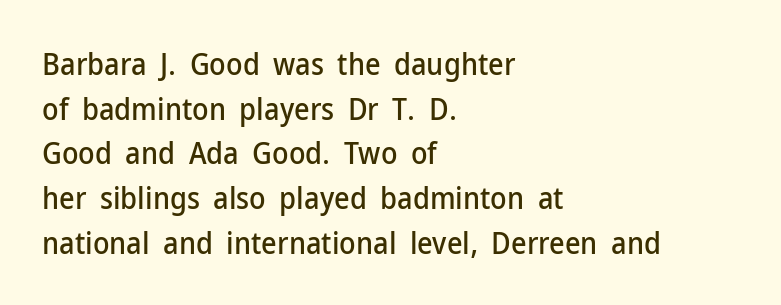
Q: Is the text italic (slanted)? A: No, it is upright.
Q: Is the typeface a serif or a sans-serif typeface? A: Sans-serif.
Q: Is the text underlined? A: No.
Q: How is the paragraph aligned? A: Left-aligned.
Q: Is the spacing between letters normal or unusually wide? A: Normal.
Q: Is the spacing between lines tight, normal or loose? A: Normal.
Q: Width (condensed, normal, or wide)? A: Normal.
Q: Stroke contrast? A: Low.
Q: x-height? A: Medium.
Q: Monospaced? A: No.
